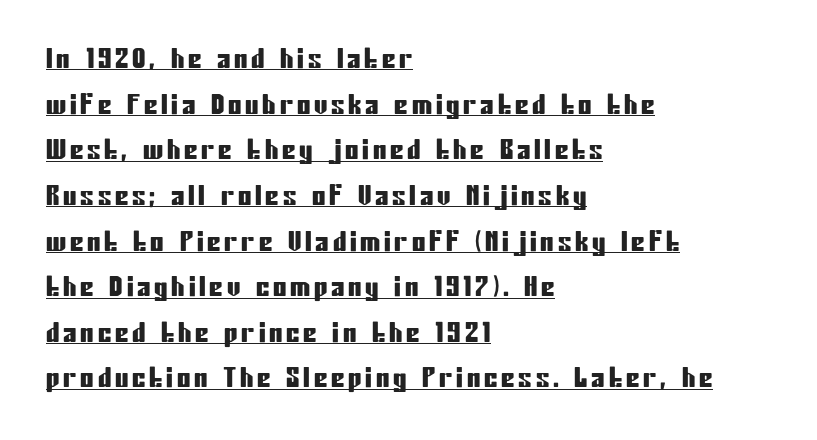
The type sits square on the baseline with zero lean. The typesetter chose a ragged-right arrangement here. The glyphs are accompanied by a horizontal stroke just below them. This block has exactly the height ordinary leading produces.
